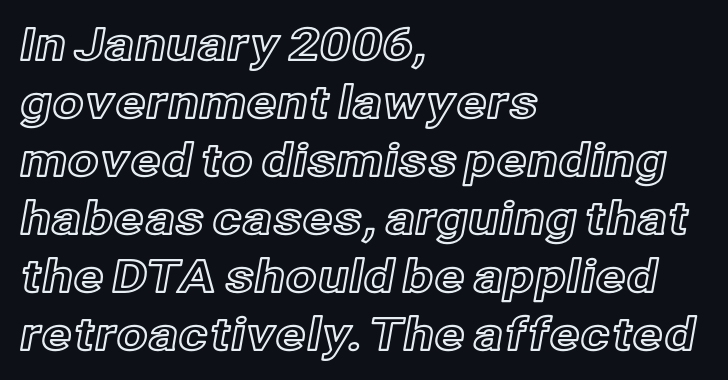
Q: Is the text italic (slanted)? A: Yes.
Q: Is the text underlined? A: No.
Q: How is the paragraph aligned? A: Left-aligned.
Q: Is the spacing between letters normal or unusually wide? A: Normal.
Q: Is the spacing between lines tight, normal or loose? A: Normal.
Q: Width (condensed, normal, or wide)? A: Normal.
Q: x-height? A: Medium.
Q: Monospaced? A: No.
